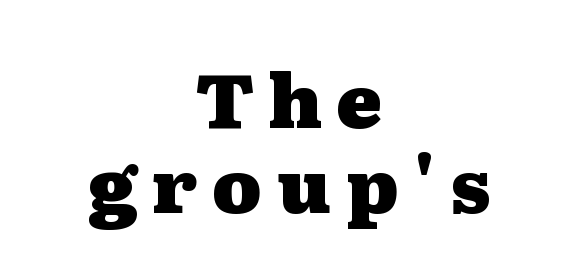
The image shows 75 px heavy, wide serif type, upright; set centered, tight line spacing (1.13x), unusually wide letter spacing (+0.2 em), not underlined; medium stroke contrast and a medium x-height.
